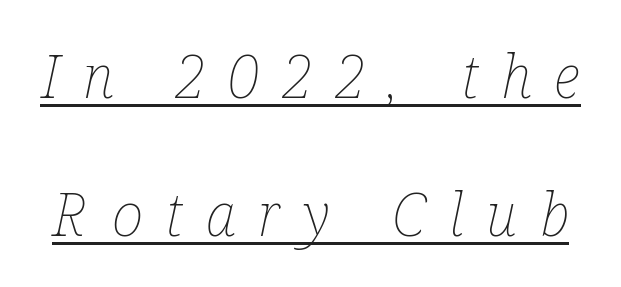
The image shows 60 px thin, condensed type, italic (leaning right); set loose line spacing (2.3x), unusually wide letter spacing (+0.38 em), underlined; low stroke contrast and a medium x-height.
